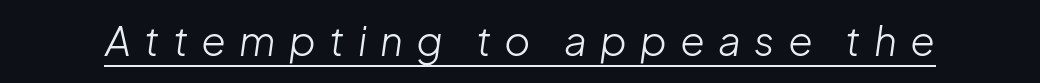
{"italic": "yes", "lean": "right", "slant_degrees": 8, "bold": "no", "weight": "light", "width": "normal", "stroke_contrast": "low", "x_height": "medium", "monospaced": "no", "underline": "yes", "letter_spacing": "wide", "letter_spacing_em": 0.33, "glyph_px": 40}
